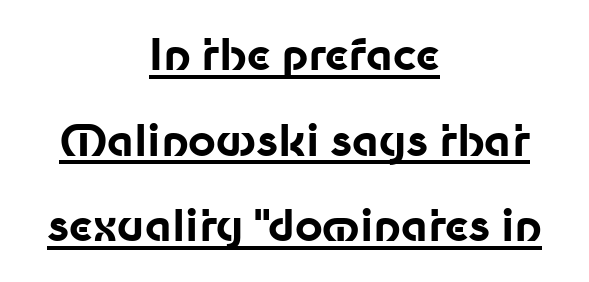
Q: Is the text bold? A: Yes.
Q: Is the text italic (slanted)? A: No, it is upright.
Q: Is the typeface a serif or a sans-serif typeface? A: Sans-serif.
Q: Is the text underlined? A: Yes.
Q: How is the paragraph aligned? A: Centered.
Q: Is the spacing between letters normal or unusually wide? A: Normal.
Q: Is the spacing between lines tight, normal or loose? A: Loose.
Q: Width (condensed, normal, or wide)? A: Normal.
Q: Stroke contrast? A: Low.
Q: x-height? A: Medium.
Q: Monospaced? A: No.
